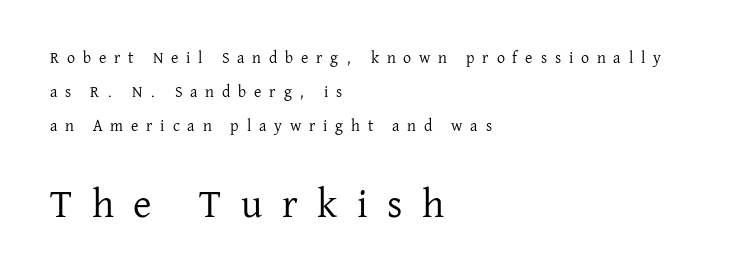
Honestly, the rows look like they've been pulled way apart. The letters advance in unequal steps, a hallmark of proportional type. Whoever set this made the second block the dominant, larger element. Observe the serifs anchoring each vertical stroke in this sample.
